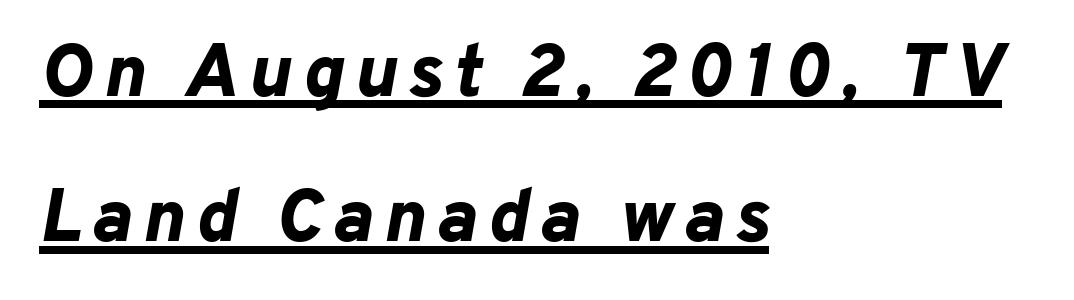
Thick stems and heavy bowls — unmistakably bold. This is oblique type, the kind used for emphasis or titles. Notice how the passage keeps a crisp vertical edge on the left only. The passage shown stacks its lines with a broad gap. You could not count columns in this text — the font is proportionally spaced.
